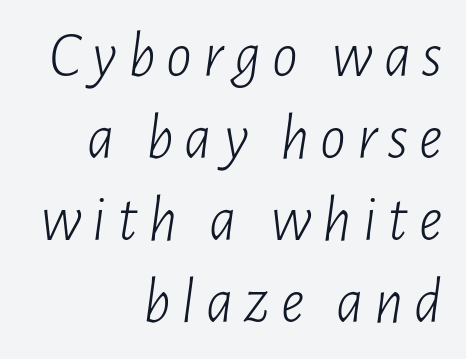
Does the lettering tilt? It does — this is italic. Each stroke keeps to a modest, everyday thickness or less. Normally led — the rows are evenly, conventionally spaced. The paragraph has a hard right edge and a soft left edge. Here the designer chose a conventional face with non-uniform glyph widths. Underline: absent.
